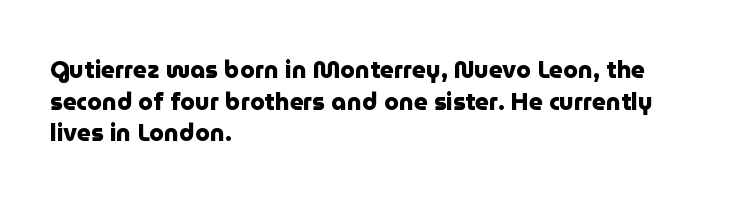
Q: Is the text bold? A: Yes.
Q: Is the text italic (slanted)? A: No, it is upright.
Q: Is the text underlined? A: No.
Q: How is the paragraph aligned? A: Left-aligned.
Q: Is the spacing between letters normal or unusually wide? A: Normal.
Q: Is the spacing between lines tight, normal or loose? A: Normal.
